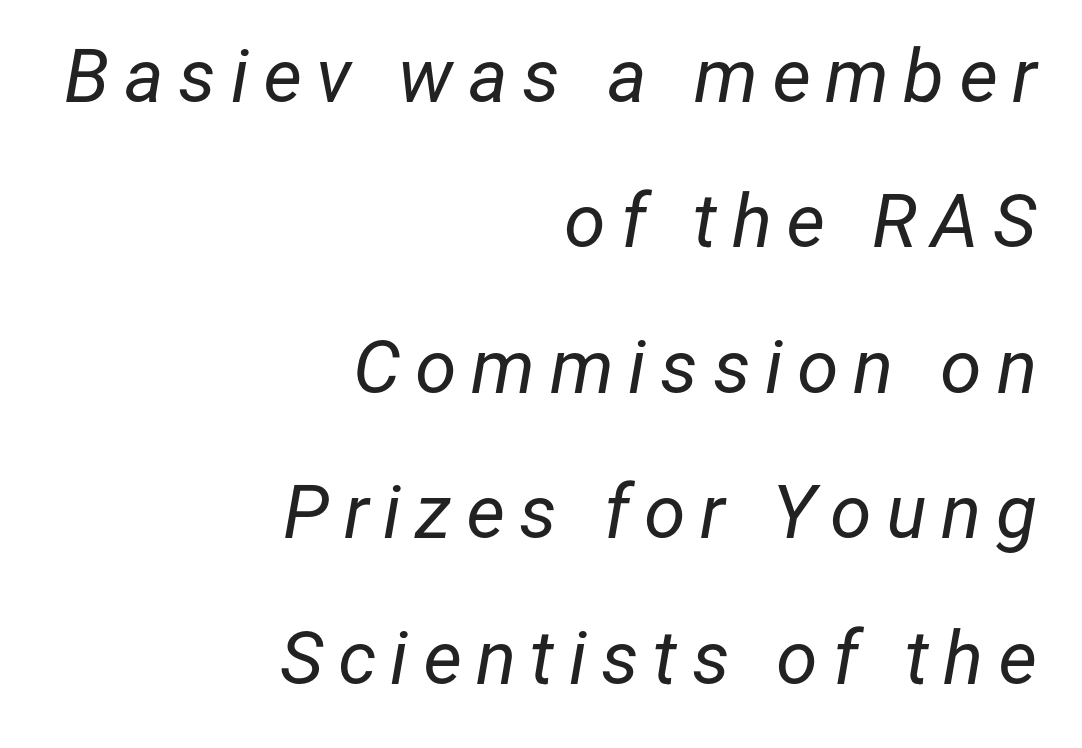
Counters stay open thanks to moderate or lighter strokes. Line spacing here is loose. Proportional: the letters do not fall into vertical columns. Reading down the block, your eye finds every line finishing at a fixed right position. Beneath every word, the page is bare. Italic? Definitely — the glyphs are oblique.
